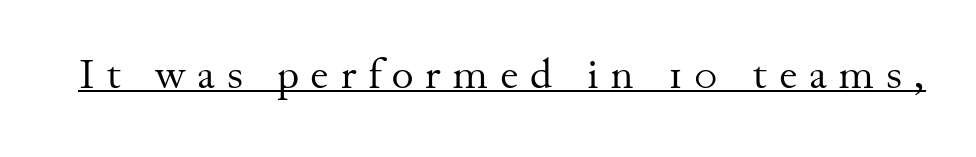
Q: Is the text bold? A: No.
Q: Is the text italic (slanted)? A: No, it is upright.
Q: Is the typeface a serif or a sans-serif typeface? A: Serif.
Q: Is the text underlined? A: Yes.
Q: Is the spacing between letters normal or unusually wide? A: Unusually wide.
Q: Width (condensed, normal, or wide)? A: Normal.
Q: Stroke contrast? A: Medium.
Q: x-height? A: Small.
Q: Monospaced? A: No.
